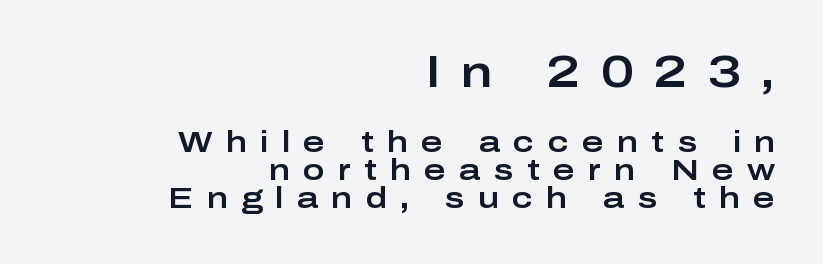
{"serif": "no", "italic": "no", "width": "wide", "stroke_contrast": "low", "x_height": "medium", "monospaced": "no", "underline": "no", "align": "right", "line_spacing": "tight", "line_spacing_ratio": 0.97, "letter_spacing": "wide", "letter_spacing_em": 0.46, "larger_block": "first", "size_ratio": 1.52, "glyph_px": 44}
